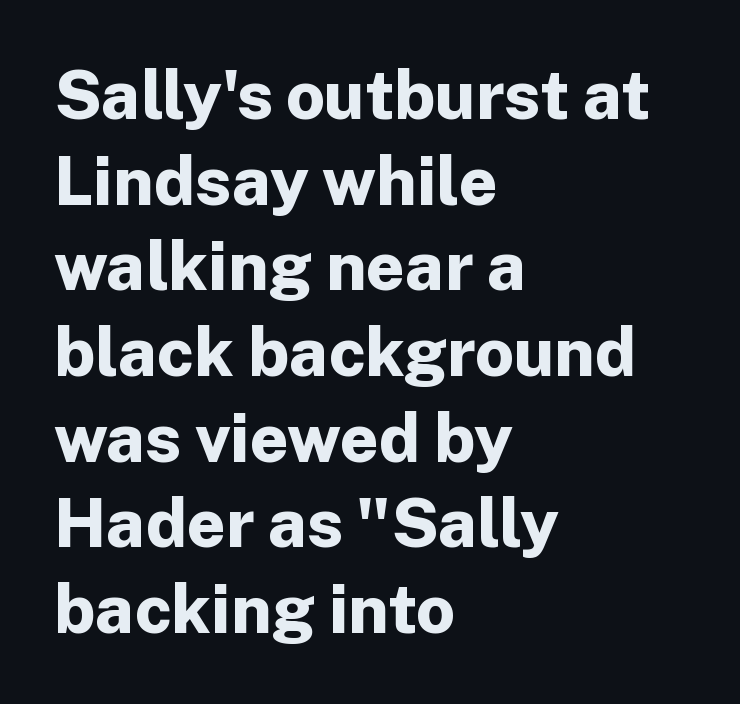
Q: Is the text bold? A: Yes.
Q: Is the text italic (slanted)? A: No, it is upright.
Q: Is the typeface a serif or a sans-serif typeface? A: Sans-serif.
Q: Is the text underlined? A: No.
Q: How is the paragraph aligned? A: Left-aligned.
Q: Is the spacing between letters normal or unusually wide? A: Normal.
Q: Is the spacing between lines tight, normal or loose? A: Normal.
Q: Width (condensed, normal, or wide)? A: Normal.
Q: Stroke contrast? A: Low.
Q: x-height? A: Medium.
Q: Monospaced? A: No.
